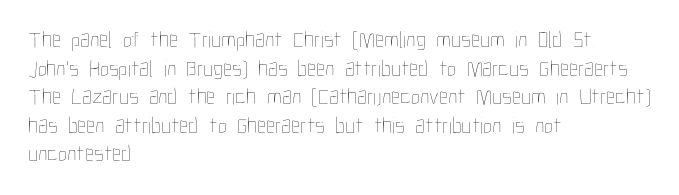
Q: Is the text bold? A: No.
Q: Is the text italic (slanted)? A: No, it is upright.
Q: Is the text underlined? A: No.
Q: How is the paragraph aligned? A: Left-aligned.
Q: Is the spacing between letters normal or unusually wide? A: Normal.
